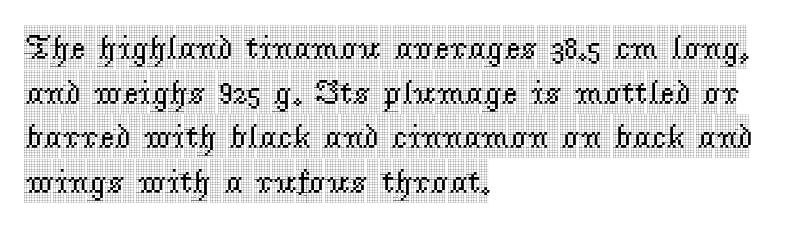
The image shows 34 px condensed serif type, upright; set left-aligned, normal line spacing (1.31x), normal letter spacing, not underlined; a large x-height.
